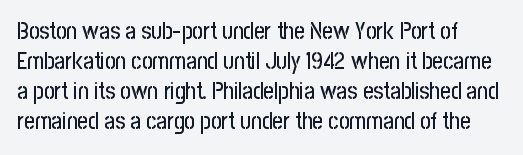
The ragged edge is on the right, which tells us the setting is flush left. What's the leading like? Ordinary, nothing unusual. Posture: straight, roman, zero tilt. The face used here is rendered with its standard letterfit. Letters rest on an invisible, unmarked baseline.
